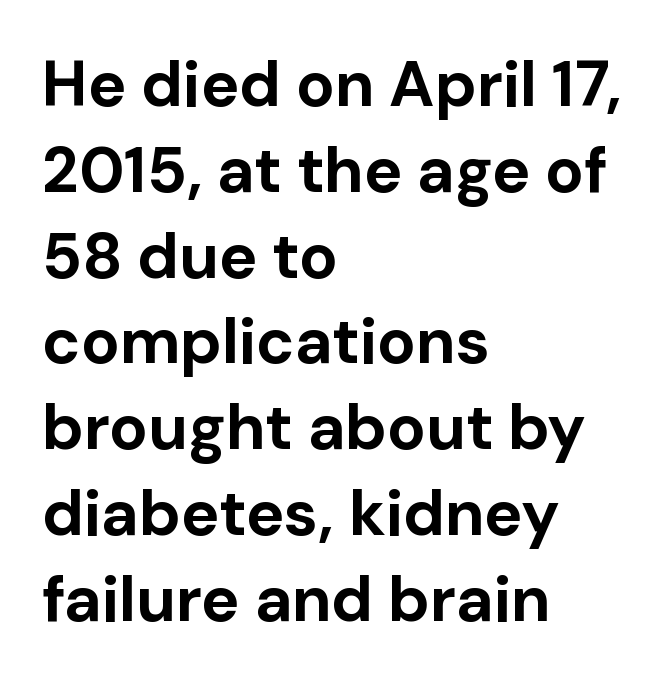
{"serif": "no", "italic": "no", "bold": "yes", "weight": "bold", "width": "normal", "stroke_contrast": "low", "x_height": "medium", "monospaced": "no", "underline": "no", "align": "left", "line_spacing": "normal", "line_spacing_ratio": 1.34, "letter_spacing": "normal", "letter_spacing_em": 0.0, "glyph_px": 64}
